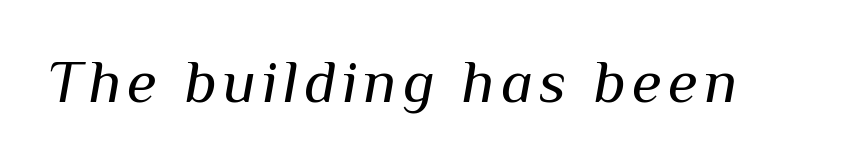
Q: Is the text bold? A: No.
Q: Is the text italic (slanted)? A: Yes, it leans right by about 10 degrees.
Q: Is the text underlined? A: No.
Q: Width (condensed, normal, or wide)? A: Normal.
Q: Stroke contrast? A: Medium.
Q: x-height? A: Medium.
Q: Monospaced? A: No.
